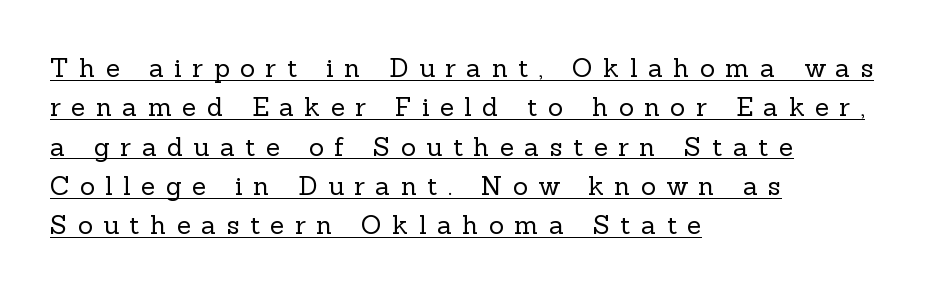
{"italic": "no", "bold": "no", "underline": "yes", "align": "left", "line_spacing": "normal", "line_spacing_ratio": 1.51, "letter_spacing": "wide", "letter_spacing_em": 0.4, "glyph_px": 26}
